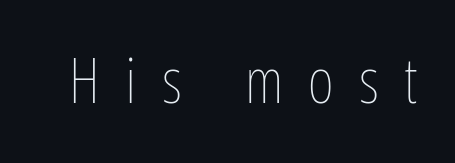
The image shows 63 px thin, condensed type, upright; set unusually wide letter spacing (+0.4 em), not underlined; low stroke contrast and a medium x-height.
